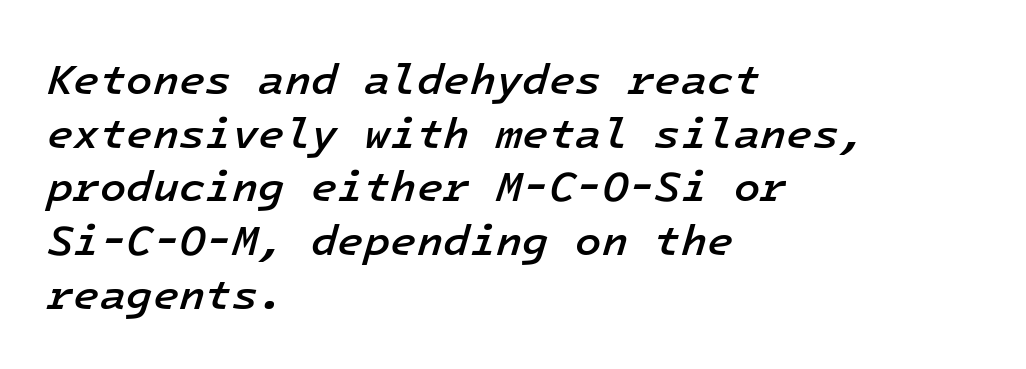
The image shows 43 px semibold type, italic (leaning right), monospaced; set left-aligned, normal line spacing (1.25x), normal letter spacing, not underlined; low stroke contrast and a medium x-height.
